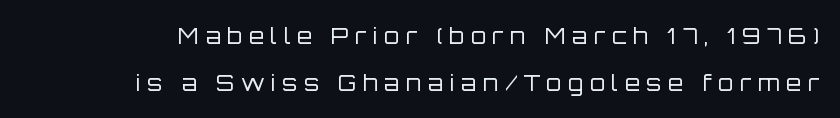
Q: Is the text bold? A: No.
Q: Is the text italic (slanted)? A: No, it is upright.
Q: Is the text underlined? A: No.
Q: Is the spacing between letters normal or unusually wide? A: Unusually wide.
Q: Is the spacing between lines tight, normal or loose? A: Loose.
